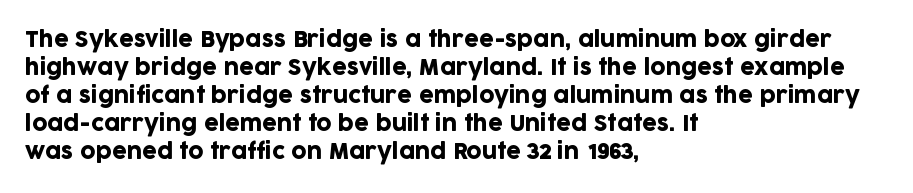
{"italic": "no", "underline": "no", "align": "left", "line_spacing": "normal", "line_spacing_ratio": 1.33, "letter_spacing": "normal", "letter_spacing_em": 0.0, "glyph_px": 21}
